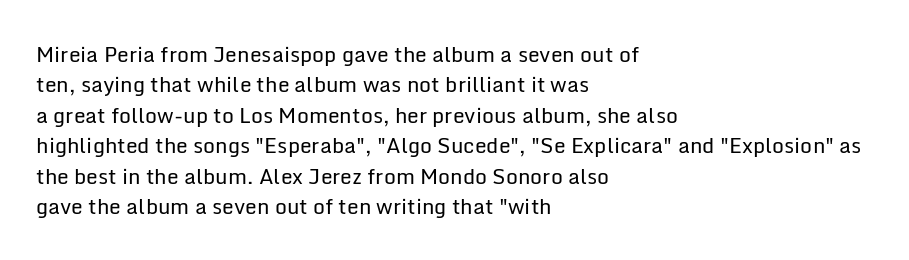
{"italic": "no", "bold": "no", "underline": "no", "align": "left", "line_spacing": "normal", "line_spacing_ratio": 1.45, "letter_spacing": "normal", "letter_spacing_em": 0.0, "glyph_px": 21}
